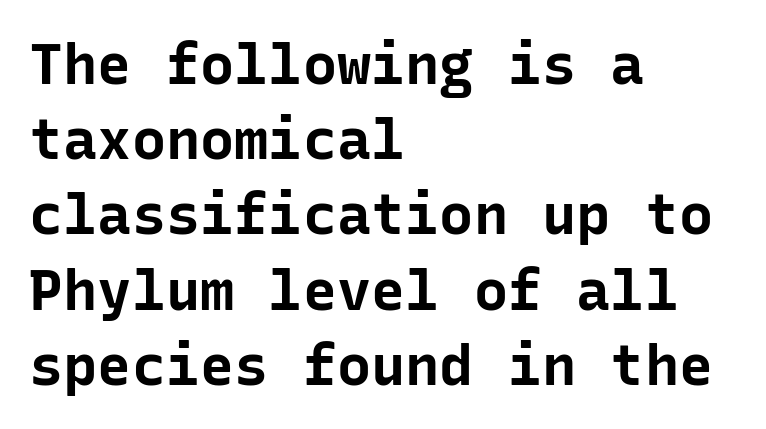
Q: Is the text bold? A: Yes.
Q: Is the text italic (slanted)? A: No, it is upright.
Q: Is the typeface a serif or a sans-serif typeface? A: Sans-serif.
Q: Is the text underlined? A: No.
Q: How is the paragraph aligned? A: Left-aligned.
Q: Is the spacing between letters normal or unusually wide? A: Normal.
Q: Is the spacing between lines tight, normal or loose? A: Normal.
Q: Width (condensed, normal, or wide)? A: Normal.
Q: Stroke contrast? A: Low.
Q: x-height? A: Medium.
Q: Monospaced? A: Yes.
